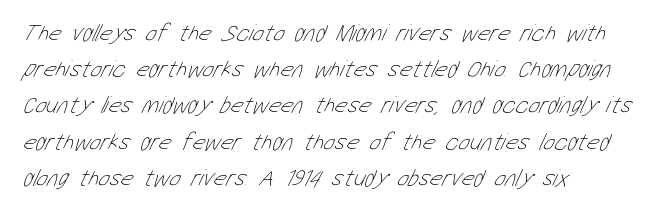
The image shows 24 px text type; set left-aligned, normal line spacing (1.51x), normal letter spacing, not underlined.
